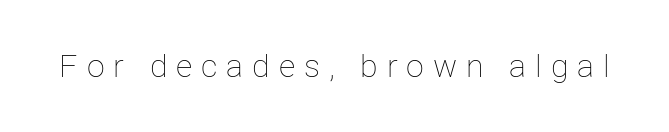
Q: Is the text bold? A: No.
Q: Is the text italic (slanted)? A: No, it is upright.
Q: Is the text underlined? A: No.
Q: Is the spacing between letters normal or unusually wide? A: Unusually wide.
Q: Width (condensed, normal, or wide)? A: Normal.
Q: Stroke contrast? A: Low.
Q: x-height? A: Medium.
Q: Monospaced? A: No.
